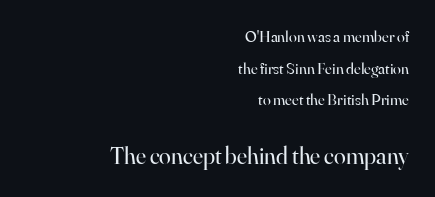
Compared with typical body copy, the letter spacing here is the same. Leading: increased. The passage is arranged like a letterhead date or caption credit — flush right. Stroke thickness stays within the range of a standard reading face or lighter. Is the lower block the larger one? Yes — the lower block carries the bigger type.
